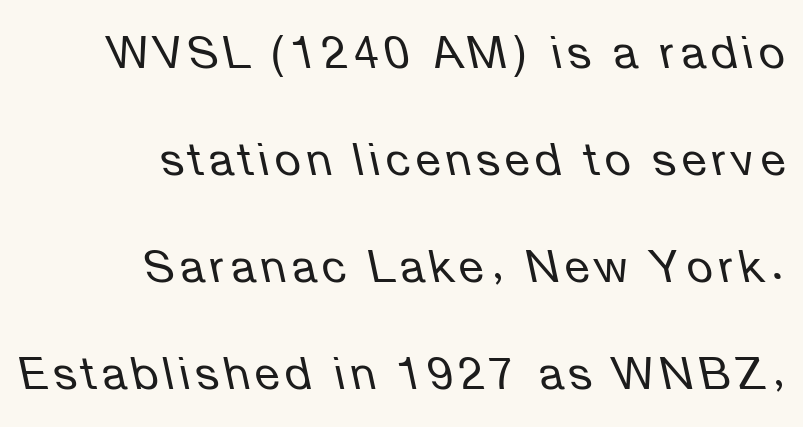
Q: Is the text bold? A: No.
Q: Is the text italic (slanted)? A: Yes, it leans left by about 12 degrees.
Q: Is the text underlined? A: No.
Q: How is the paragraph aligned? A: Right-aligned.
Q: Is the spacing between lines tight, normal or loose? A: Loose.
Q: Width (condensed, normal, or wide)? A: Normal.
Q: Stroke contrast? A: Low.
Q: x-height? A: Medium.
Q: Monospaced? A: No.
